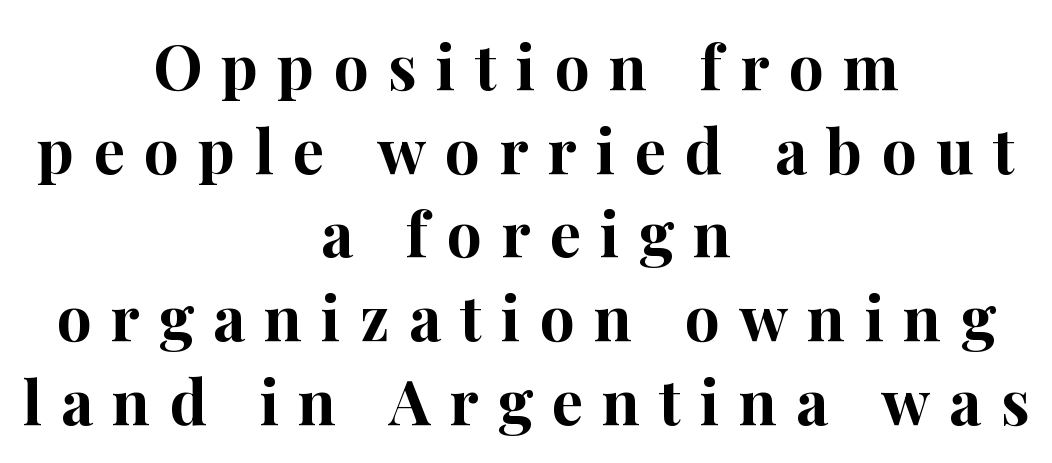
No word sits above an underline. Characters remain perfectly vertical along every line. A centered setting, common on invitations and titles, is used for this passage. A typesetter would label this face a serif. Honestly, the row spacing looks completely unremarkable. The passage shown has open, widely tracked lettering throughout.
